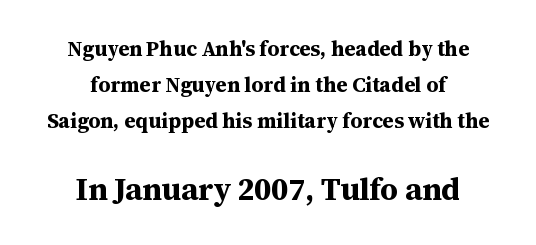
Q: Is the text bold? A: Yes.
Q: Is the text italic (slanted)? A: No, it is upright.
Q: Is the typeface a serif or a sans-serif typeface? A: Serif.
Q: Is the text underlined? A: No.
Q: How is the paragraph aligned? A: Centered.
Q: Is the spacing between letters normal or unusually wide? A: Normal.
Q: Which block of text is set in a larger size, the first (top) or the second (bottom)? A: The second (bottom) one.
Q: Width (condensed, normal, or wide)? A: Normal.
Q: Stroke contrast? A: Medium.
Q: x-height? A: Medium.
Q: Monospaced? A: No.
